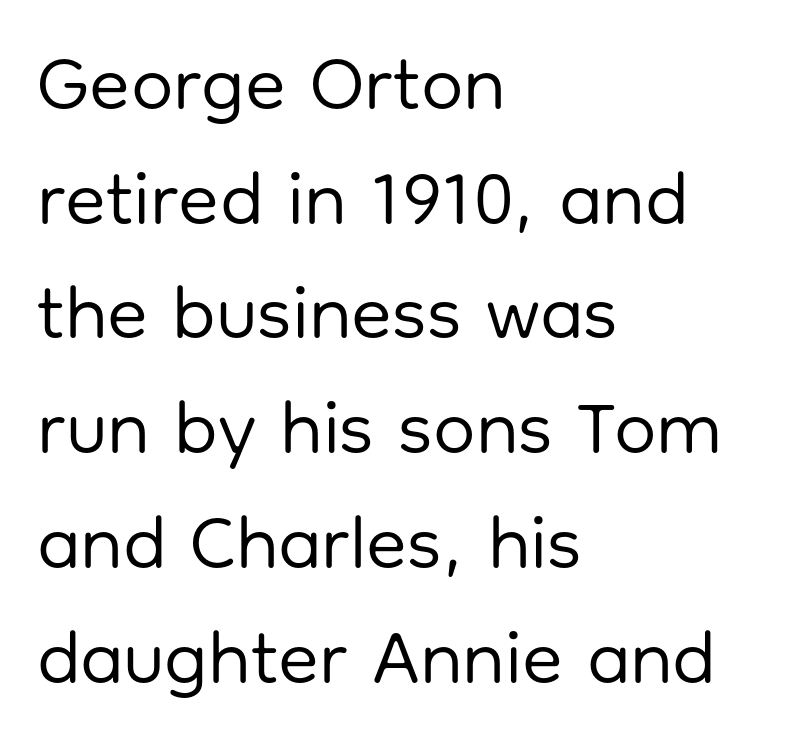
Q: Is the text bold? A: No.
Q: Is the text italic (slanted)? A: No, it is upright.
Q: Is the typeface a serif or a sans-serif typeface? A: Sans-serif.
Q: Is the text underlined? A: No.
Q: How is the paragraph aligned? A: Left-aligned.
Q: Is the spacing between letters normal or unusually wide? A: Normal.
Q: Is the spacing between lines tight, normal or loose? A: Normal.
Q: Width (condensed, normal, or wide)? A: Normal.
Q: Stroke contrast? A: Low.
Q: x-height? A: Medium.
Q: Monospaced? A: No.
